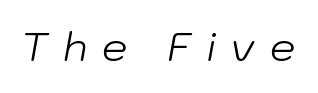
Q: Is the text bold? A: No.
Q: Is the text italic (slanted)? A: Yes, it leans right by about 10 degrees.
Q: Is the text underlined? A: No.
Q: Is the spacing between letters normal or unusually wide? A: Unusually wide.
Q: Width (condensed, normal, or wide)? A: Normal.
Q: Stroke contrast? A: Low.
Q: x-height? A: Medium.
Q: Monospaced? A: No.
